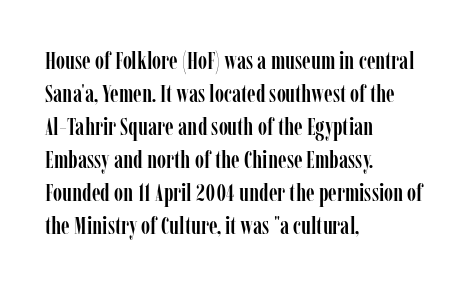
{"italic": "no", "underline": "no", "align": "left", "line_spacing": "normal", "line_spacing_ratio": 1.32, "letter_spacing": "normal", "letter_spacing_em": 0.0, "glyph_px": 25}
